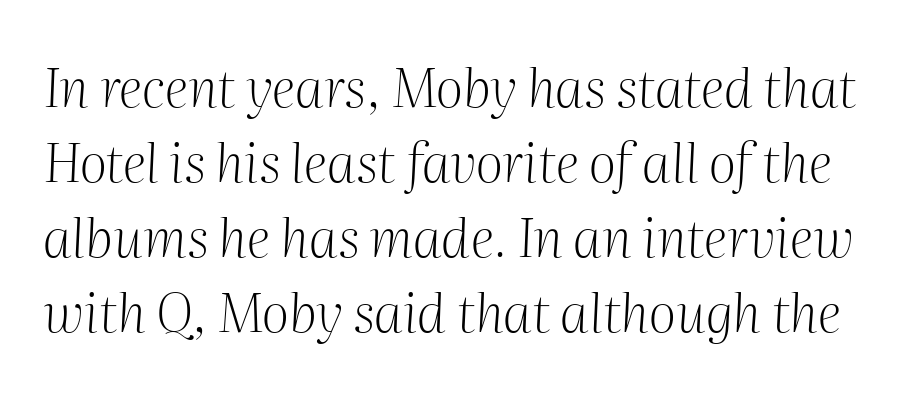
The image shows 54 px light serif type, italic (leaning right); set normal line spacing (1.39x), normal letter spacing, not underlined; medium stroke contrast and a medium x-height.
